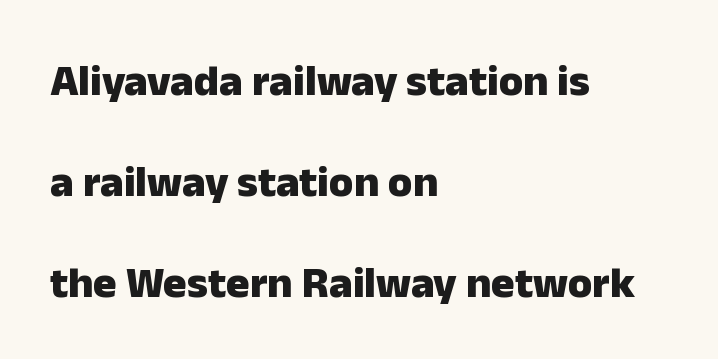
The image shows 44 px heavy sans-serif type, upright; set left-aligned, loose line spacing (2.3x), normal letter spacing, not underlined; low stroke contrast and a medium x-height.
